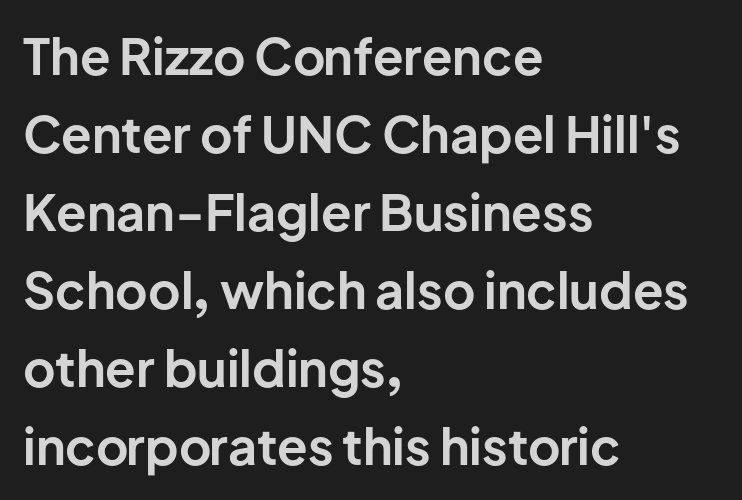
Q: Is the text bold? A: Yes.
Q: Is the text italic (slanted)? A: No, it is upright.
Q: Is the typeface a serif or a sans-serif typeface? A: Sans-serif.
Q: Is the text underlined? A: No.
Q: How is the paragraph aligned? A: Left-aligned.
Q: Is the spacing between letters normal or unusually wide? A: Normal.
Q: Is the spacing between lines tight, normal or loose? A: Normal.
Q: Width (condensed, normal, or wide)? A: Normal.
Q: Stroke contrast? A: Low.
Q: x-height? A: Medium.
Q: Monospaced? A: No.
